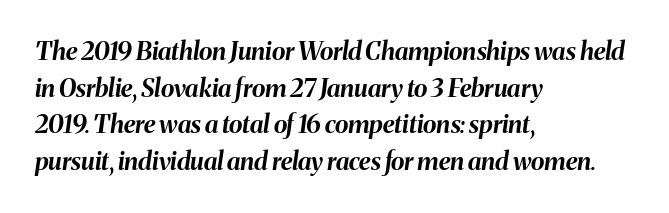
Caption: multi-line text, flush left, ragged right. Typesetter's note: full bold, strokes at maximum text heaviness. These lines sit exactly where default settings would place them. Looking at the ascenders, they clearly lean. Has an underline been added? It has not. The horizontal fit of the characters is conventional and even.
